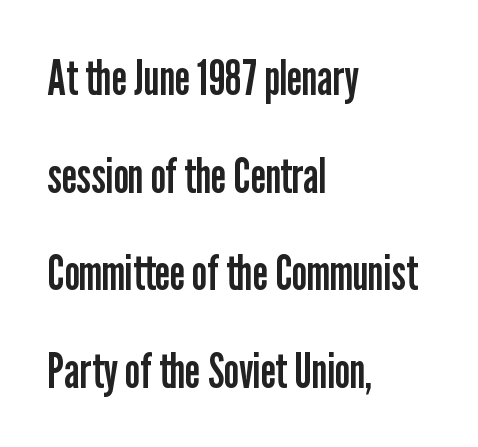
The image shows 49 px regular-weight, condensed sans-serif type, upright; set left-aligned, loose line spacing (1.99x), normal letter spacing, not underlined; low stroke contrast and a medium x-height.
